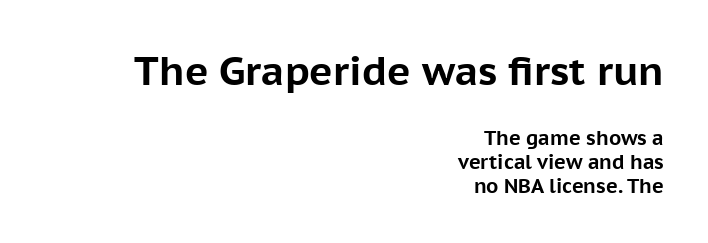
Just letters on the line, the space beneath them empty. What stands out about the letter spacing? Nothing — it is the standard amount. The specimen reads as upright at a glance. Unlike a traditional serif, this face leaves its strokes unadorned.
